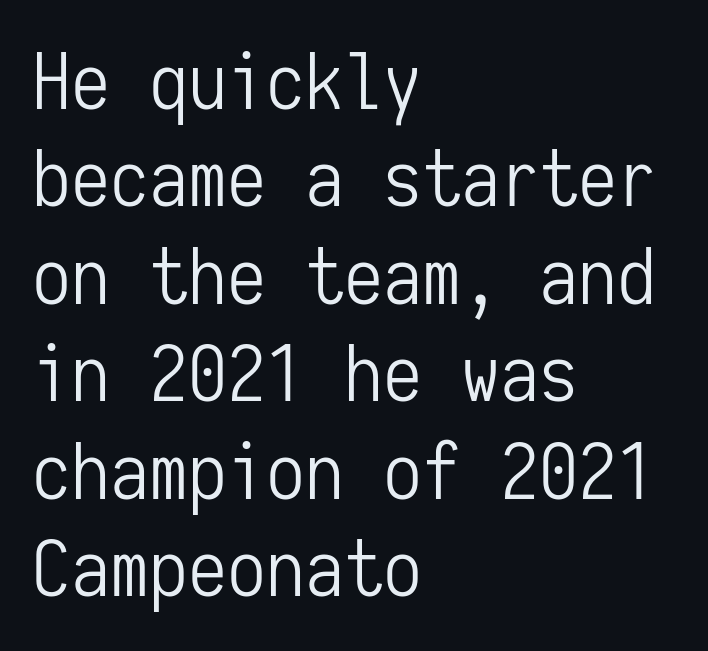
{"serif": "no", "italic": "no", "bold": "no", "weight": "light", "width": "condensed", "stroke_contrast": "low", "x_height": "medium", "monospaced": "yes", "underline": "no", "align": "left", "line_spacing": "normal", "line_spacing_ratio": 1.25, "letter_spacing": "normal", "letter_spacing_em": 0.0, "glyph_px": 78}
